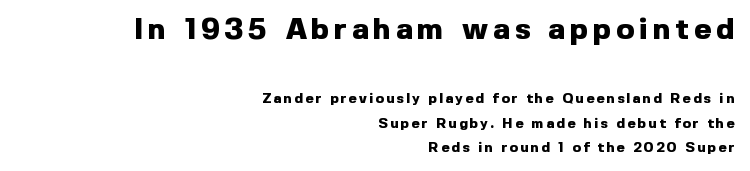
You could not count columns in this text — the font is proportionally spaced. The face used here is a sans, in the tradition of grotesques and geometrics. A dark, heavy texture on the line: the type is bold. The text block is weighted toward the right margin, trailing off unevenly leftward. Has an underline been added? It has not. You can tell it's not italic because the verticals are truly vertical.
